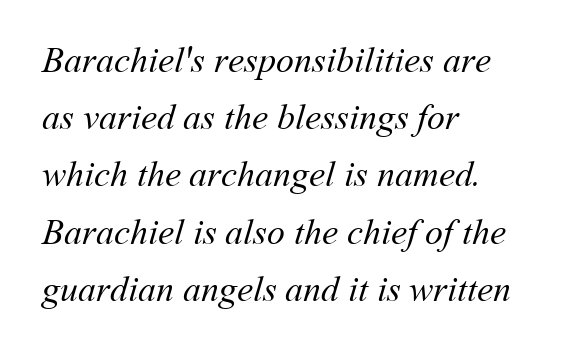
Q: Is the text bold? A: No.
Q: Is the text underlined? A: No.
Q: How is the paragraph aligned? A: Left-aligned.
Q: Is the spacing between letters normal or unusually wide? A: Normal.
Q: Is the spacing between lines tight, normal or loose? A: Normal.
Q: Width (condensed, normal, or wide)? A: Normal.
Q: Stroke contrast? A: Medium.
Q: x-height? A: Medium.
Q: Monospaced? A: No.
